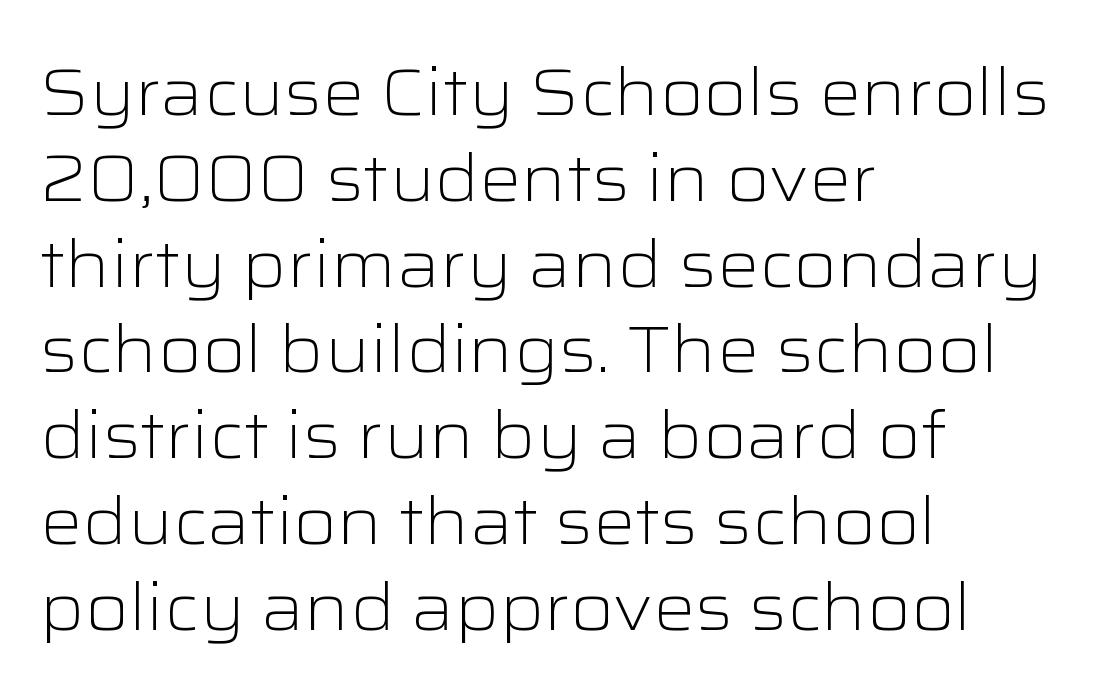
Q: Is the text bold? A: No.
Q: Is the text italic (slanted)? A: No, it is upright.
Q: Is the typeface a serif or a sans-serif typeface? A: Sans-serif.
Q: Is the text underlined? A: No.
Q: How is the paragraph aligned? A: Left-aligned.
Q: Is the spacing between letters normal or unusually wide? A: Normal.
Q: Is the spacing between lines tight, normal or loose? A: Normal.
Q: Width (condensed, normal, or wide)? A: Wide.
Q: Stroke contrast? A: Low.
Q: x-height? A: Medium.
Q: Monospaced? A: No.
